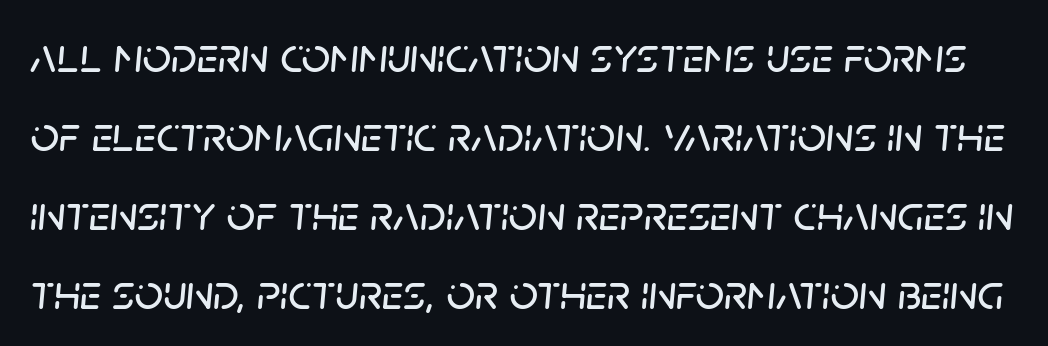
{"italic": "yes", "lean": "right", "slant_degrees": 5, "width": "normal", "stroke_contrast": "low", "x_height": "large", "monospaced": "no", "underline": "no", "line_spacing": "normal", "line_spacing_ratio": 1.58, "letter_spacing": "normal", "letter_spacing_em": 0.0, "glyph_px": 50}
